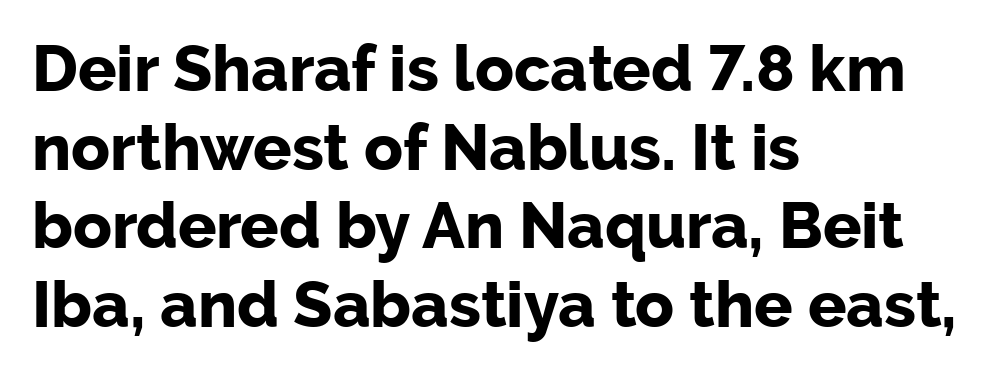
Q: Is the text bold? A: Yes.
Q: Is the text italic (slanted)? A: No, it is upright.
Q: Is the typeface a serif or a sans-serif typeface? A: Sans-serif.
Q: Is the text underlined? A: No.
Q: How is the paragraph aligned? A: Left-aligned.
Q: Is the spacing between letters normal or unusually wide? A: Normal.
Q: Width (condensed, normal, or wide)? A: Normal.
Q: Stroke contrast? A: Low.
Q: x-height? A: Medium.
Q: Monospaced? A: No.
